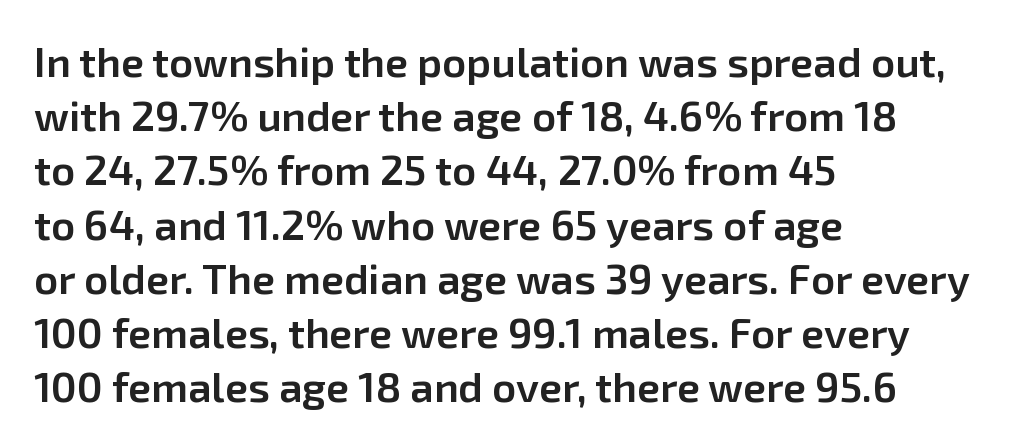
Whoever set this chose a conventional vertical rhythm. Check under the words: just untouched page. Typographically, this falls in the sans-serif category. Italic? Not at all — the glyphs are vertical.
